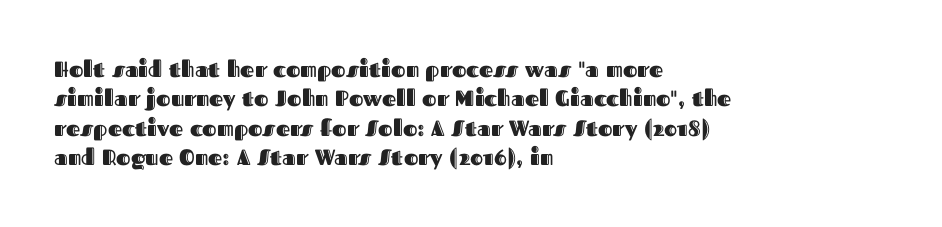
Q: Is the text italic (slanted)? A: No, it is upright.
Q: Is the text underlined? A: No.
Q: How is the paragraph aligned? A: Left-aligned.
Q: Is the spacing between letters normal or unusually wide? A: Normal.
Q: Is the spacing between lines tight, normal or loose? A: Normal.
